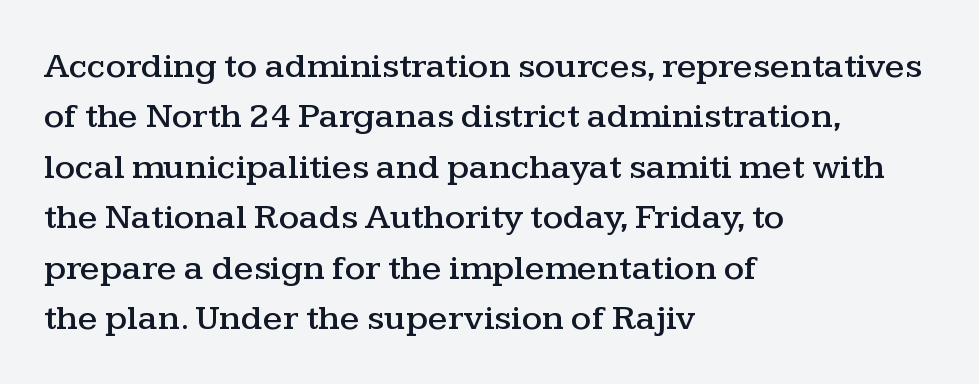
{"serif": "yes", "italic": "no", "width": "wide", "stroke_contrast": "medium", "x_height": "medium", "monospaced": "no", "underline": "no", "align": "left", "line_spacing": "normal", "line_spacing_ratio": 1.4, "letter_spacing": "normal", "letter_spacing_em": 0.0, "glyph_px": 36}
